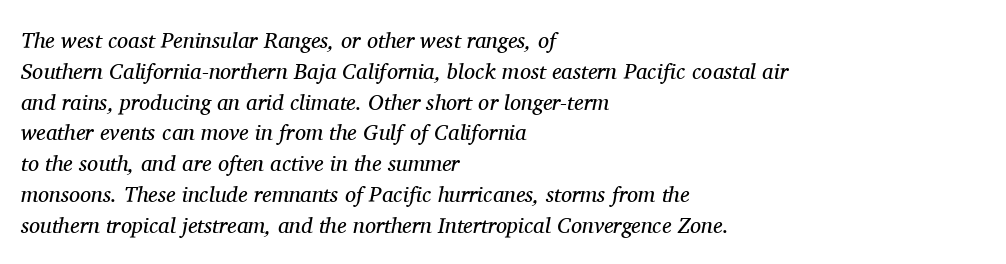
The image shows 22 px text type, italic (leaning right); set left-aligned, normal line spacing (1.4x), normal letter spacing, not underlined.
